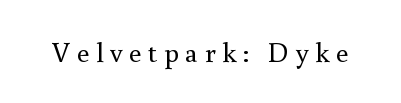
Q: Is the text bold? A: No.
Q: Is the text italic (slanted)? A: No, it is upright.
Q: Is the typeface a serif or a sans-serif typeface? A: Serif.
Q: Is the text underlined? A: No.
Q: Is the spacing between letters normal or unusually wide? A: Unusually wide.
Q: Width (condensed, normal, or wide)? A: Normal.
Q: Stroke contrast? A: Medium.
Q: x-height? A: Small.
Q: Monospaced? A: No.
